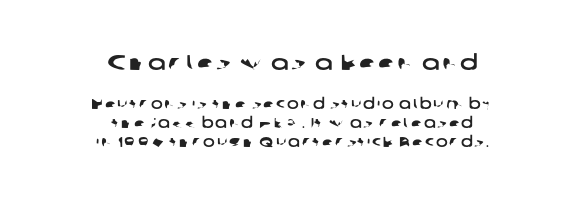
The space directly below the letters is spotless. Type size steps down from the first block to the second. The paragraph shown floats in the horizontal middle. Whoever set this chose a conventional vertical rhythm.
